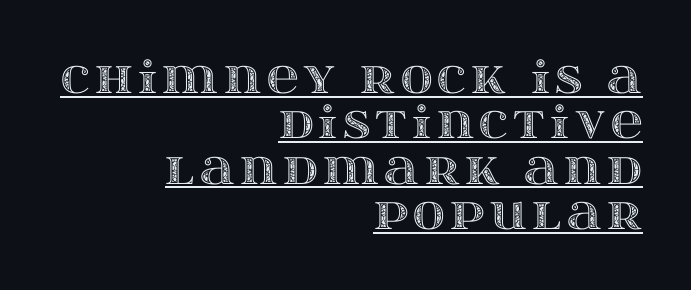
In designer terms, the underline attribute is active on this setting. Horizontal bands of white between lines are thin slivers. Horizontal alignment here is rightward, an uncommon choice for prose. These lines are rendered in a variable-pitch font. The font's upright variant was chosen for this text.
